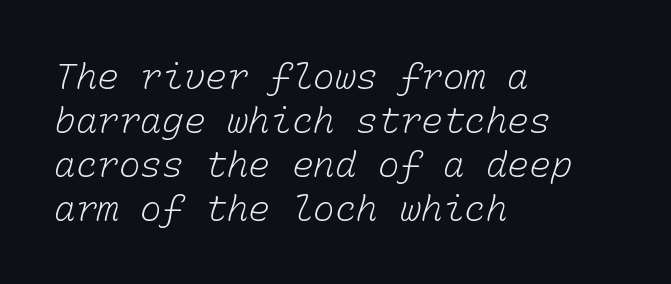
The image shows 36 px light type, monospaced; set left-aligned, line spacing 1.22x, normal letter spacing, not underlined; low stroke contrast and a medium x-height.
